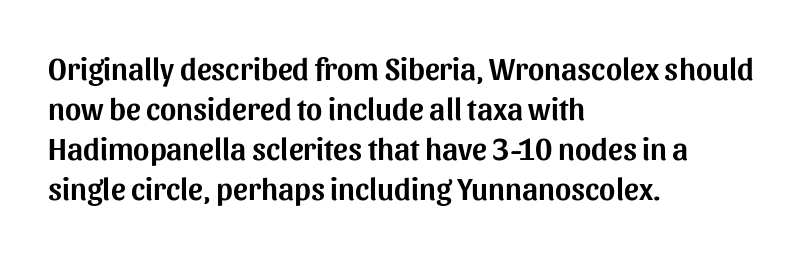
Q: Is the text italic (slanted)? A: No, it is upright.
Q: Is the typeface a serif or a sans-serif typeface? A: Sans-serif.
Q: Is the text underlined? A: No.
Q: How is the paragraph aligned? A: Left-aligned.
Q: Is the spacing between letters normal or unusually wide? A: Normal.
Q: Is the spacing between lines tight, normal or loose? A: Normal.
Q: Width (condensed, normal, or wide)? A: Normal.
Q: Stroke contrast? A: Medium.
Q: x-height? A: Medium.
Q: Monospaced? A: No.
